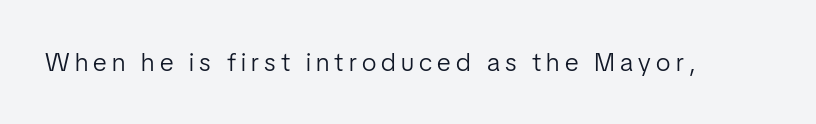
A typesetter would call this heavily tracked-out type. The lettering stays uniformly vertical, giving the passage a roman look. Each stroke keeps to a modest, everyday thickness or less. This rendering features lettering with no underline.
